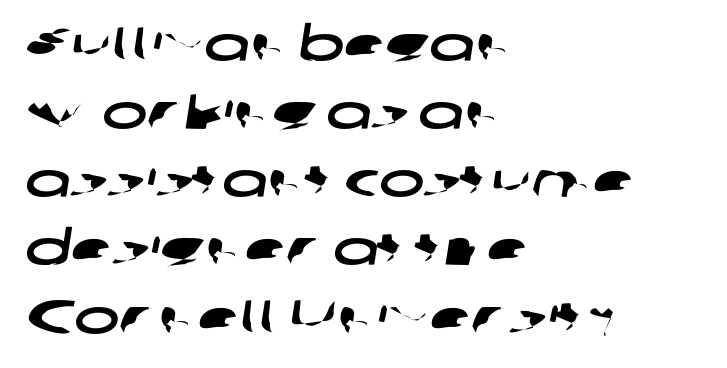
{"serif": "no", "width": "wide", "stroke_contrast": "low", "x_height": "medium", "monospaced": "no", "underline": "no", "align": "left", "line_spacing": "normal", "line_spacing_ratio": 1.42, "letter_spacing": "normal", "letter_spacing_em": 0.0, "glyph_px": 48}
